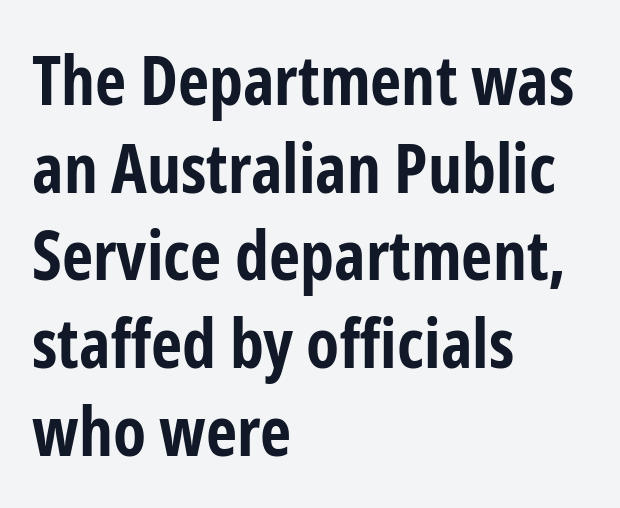
{"serif": "no", "italic": "no", "bold": "yes", "weight": "bold", "width": "condensed", "stroke_contrast": "low", "x_height": "medium", "monospaced": "no", "underline": "no", "align": "left", "line_spacing": "normal", "line_spacing_ratio": 1.29, "letter_spacing": "normal", "letter_spacing_em": 0.0, "glyph_px": 68}
